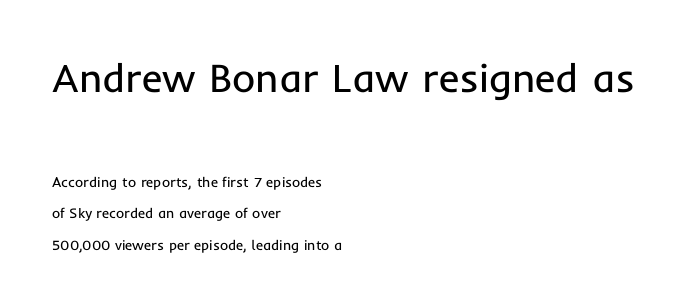
Q: Is the text bold? A: No.
Q: Is the text italic (slanted)? A: No, it is upright.
Q: Is the typeface a serif or a sans-serif typeface? A: Sans-serif.
Q: Is the text underlined? A: No.
Q: How is the paragraph aligned? A: Left-aligned.
Q: Is the spacing between letters normal or unusually wide? A: Normal.
Q: Is the spacing between lines tight, normal or loose? A: Loose.
Q: Which block of text is set in a larger size, the first (top) or the second (bottom)? A: The first (top) one.
Q: Width (condensed, normal, or wide)? A: Normal.
Q: Stroke contrast? A: Low.
Q: x-height? A: Medium.
Q: Monospaced? A: No.
